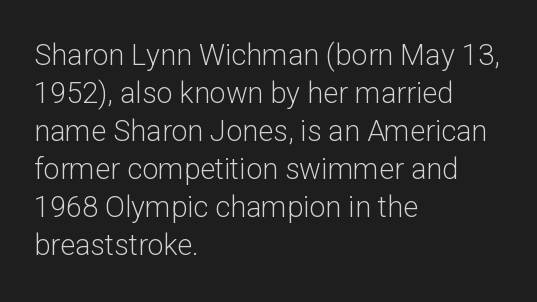
I'd call this a sans setting — the letters go barefoot. Which margin do the lines hug? The left one — the right edge is uneven. The space directly below the letters is spotless. Note the varied advance widths — an 'i' is clearly narrower than an 'm'.
